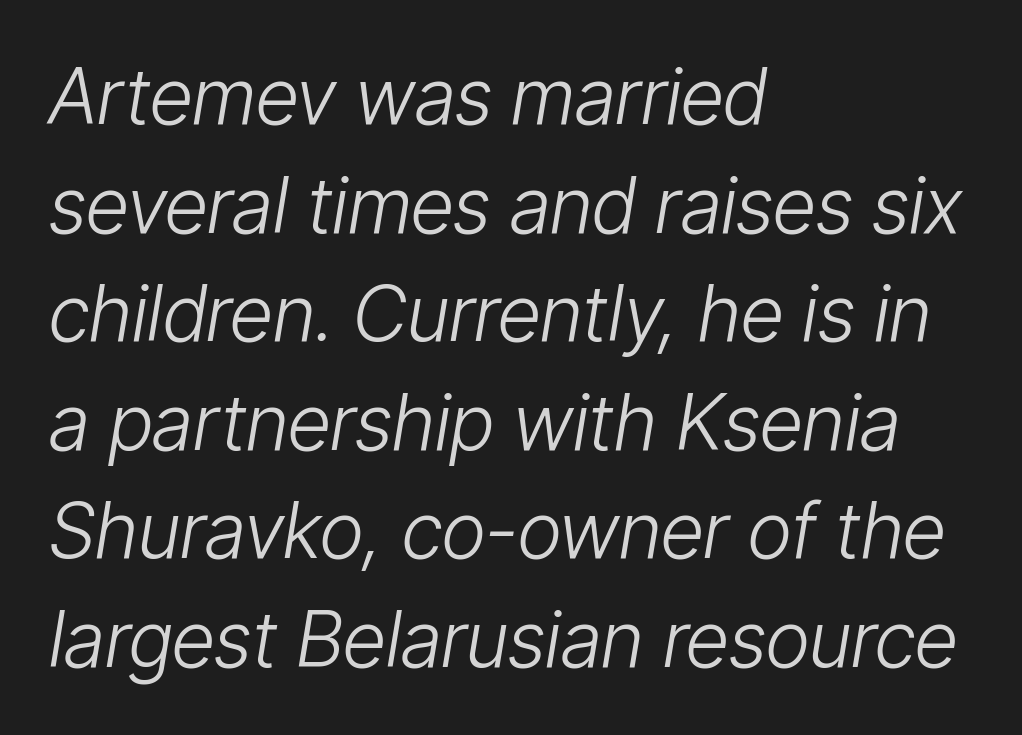
The image shows 77 px light, condensed type, italic (leaning right); set left-aligned, normal line spacing (1.41x), normal letter spacing, not underlined; low stroke contrast and a medium x-height.
